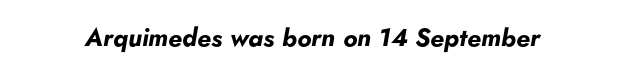
Compared with typical body copy, the letter spacing here is the same. Underlining? Definitely not there. A dark, heavy texture on the line: the type is bold. Slant detected: the letters are inclined.
